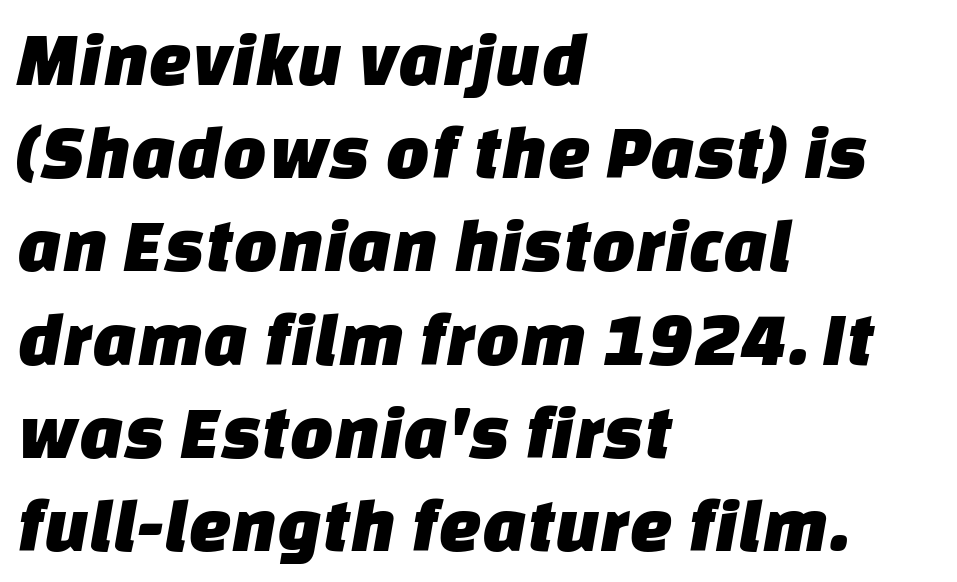
{"serif": "no", "width": "normal", "stroke_contrast": "low", "x_height": "large", "monospaced": "no", "underline": "no", "align": "left", "line_spacing_ratio": 1.21, "letter_spacing": "normal", "letter_spacing_em": 0.0, "glyph_px": 77}
